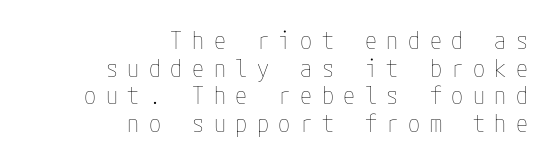
Q: Is the text bold? A: No.
Q: Is the text italic (slanted)? A: No, it is upright.
Q: Is the text underlined? A: No.
Q: How is the paragraph aligned? A: Right-aligned.
Q: Is the spacing between letters normal or unusually wide? A: Unusually wide.
Q: Is the spacing between lines tight, normal or loose? A: Tight.
